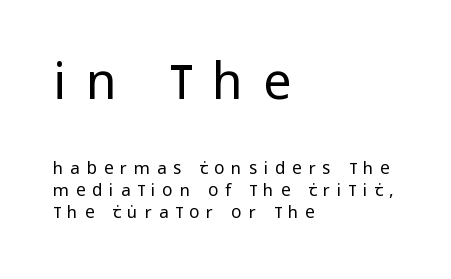
Q: Is the text bold? A: No.
Q: Is the text italic (slanted)? A: No, it is upright.
Q: Is the typeface a serif or a sans-serif typeface? A: Sans-serif.
Q: Is the text underlined? A: No.
Q: How is the paragraph aligned? A: Left-aligned.
Q: Is the spacing between letters normal or unusually wide? A: Unusually wide.
Q: Is the spacing between lines tight, normal or loose? A: Normal.
Q: Which block of text is set in a larger size, the first (top) or the second (bottom)? A: The first (top) one.
Q: Width (condensed, normal, or wide)? A: Condensed.
Q: Stroke contrast? A: Low.
Q: x-height? A: Large.
Q: Monospaced? A: No.
